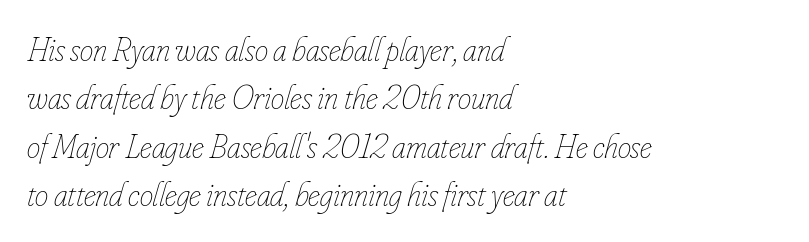
{"italic": "yes", "lean": "right", "slant_degrees": 16, "bold": "no", "weight": "thin", "width": "condensed", "stroke_contrast": "low", "x_height": "small", "monospaced": "no", "underline": "no", "align": "left", "line_spacing": "normal", "line_spacing_ratio": 1.42, "letter_spacing": "normal", "letter_spacing_em": 0.0, "glyph_px": 34}
